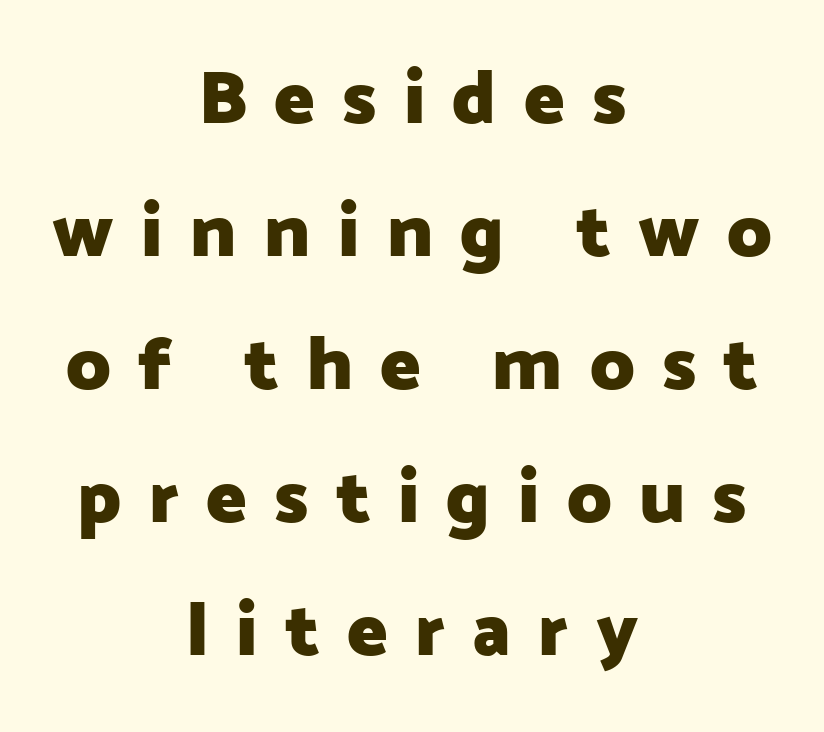
Q: Is the text bold? A: Yes.
Q: Is the text italic (slanted)? A: No, it is upright.
Q: Is the typeface a serif or a sans-serif typeface? A: Sans-serif.
Q: Is the text underlined? A: No.
Q: How is the paragraph aligned? A: Centered.
Q: Is the spacing between letters normal or unusually wide? A: Unusually wide.
Q: Width (condensed, normal, or wide)? A: Normal.
Q: Stroke contrast? A: Low.
Q: x-height? A: Medium.
Q: Monospaced? A: No.
